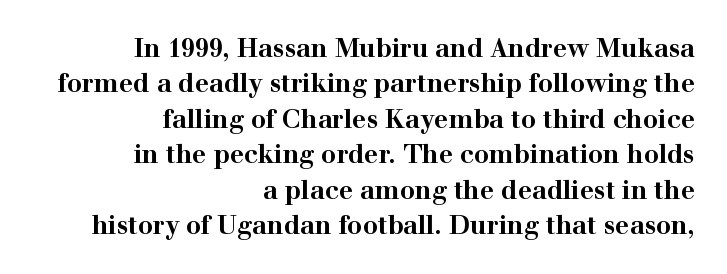
The specimen reads as upright at a glance. Glance below the letters and you will spot only blank space. If you drew a ruler down the right edge, every line would touch it. Leading: standard. The face used here is rendered with its standard letterfit.
